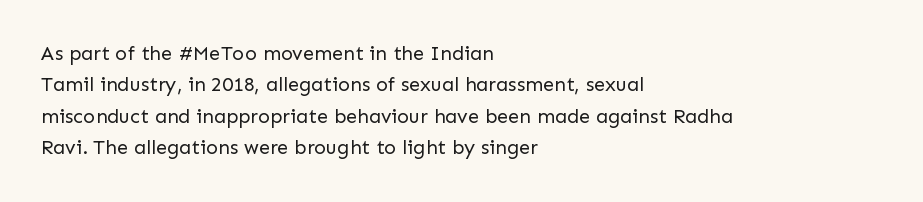
Q: Is the text bold? A: No.
Q: Is the text italic (slanted)? A: No, it is upright.
Q: Is the text underlined? A: No.
Q: How is the paragraph aligned? A: Left-aligned.
Q: Is the spacing between letters normal or unusually wide? A: Normal.
Q: Is the spacing between lines tight, normal or loose? A: Normal.
